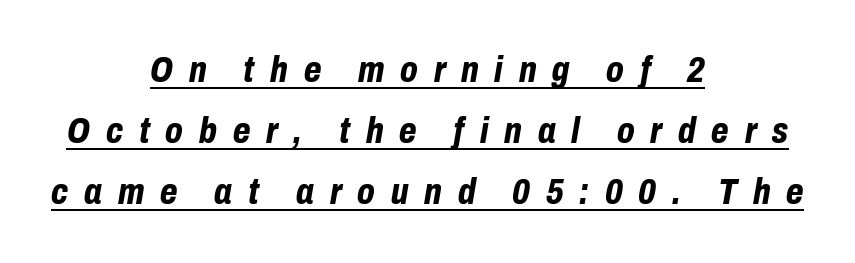
{"italic": "yes", "lean": "right", "slant_degrees": 10, "bold": "yes", "weight": "bold", "width": "condensed", "stroke_contrast": "low", "x_height": "medium", "monospaced": "no", "underline": "yes", "align": "center", "line_spacing": "normal", "line_spacing_ratio": 1.7, "letter_spacing": "wide", "letter_spacing_em": 0.44, "glyph_px": 36}
